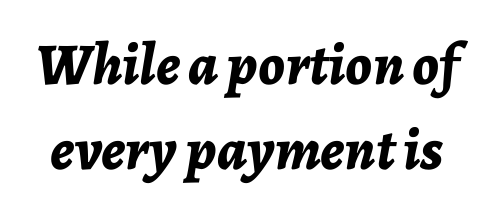
Q: Is the text bold? A: Yes.
Q: Is the text italic (slanted)? A: Yes, it leans right by about 7 degrees.
Q: Is the text underlined? A: No.
Q: Is the spacing between letters normal or unusually wide? A: Normal.
Q: Is the spacing between lines tight, normal or loose? A: Normal.
Q: Width (condensed, normal, or wide)? A: Normal.
Q: Stroke contrast? A: Low.
Q: x-height? A: Medium.
Q: Monospaced? A: No.
